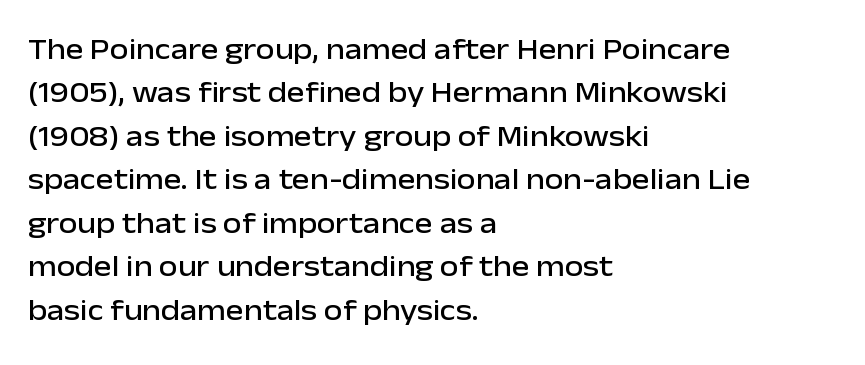
The image shows 30 px sans-serif type, upright; set left-aligned, normal line spacing (1.45x), normal letter spacing, not underlined; low stroke contrast and a medium x-height.
